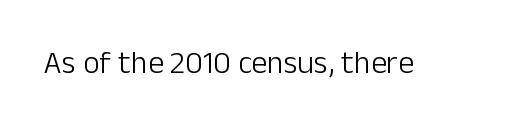
{"serif": "no", "italic": "no", "bold": "no", "weight": "light", "width": "normal", "stroke_contrast": "low", "x_height": "medium", "monospaced": "no", "underline": "no", "letter_spacing": "normal", "letter_spacing_em": 0.0, "glyph_px": 32}
